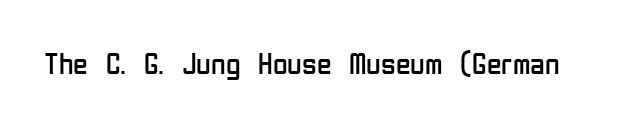
Think of a printed novel: that variable character pitch is what you see here. Are there feet on the stems? There aren't — it's a sans. The passage shown is not underscored anywhere. Ascenders rise straight up at ninety degrees.
